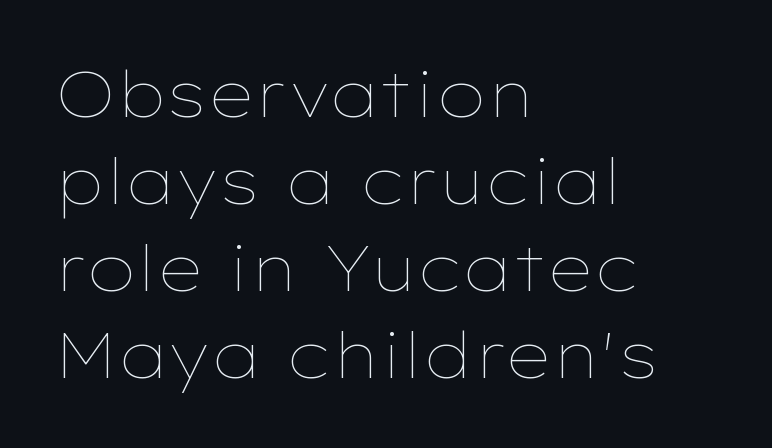
{"italic": "no", "bold": "no", "weight": "thin", "width": "wide", "stroke_contrast": "low", "x_height": "medium", "monospaced": "no", "underline": "no", "align": "left", "line_spacing": "normal", "line_spacing_ratio": 1.38, "letter_spacing": "normal", "letter_spacing_em": 0.0, "glyph_px": 63}
